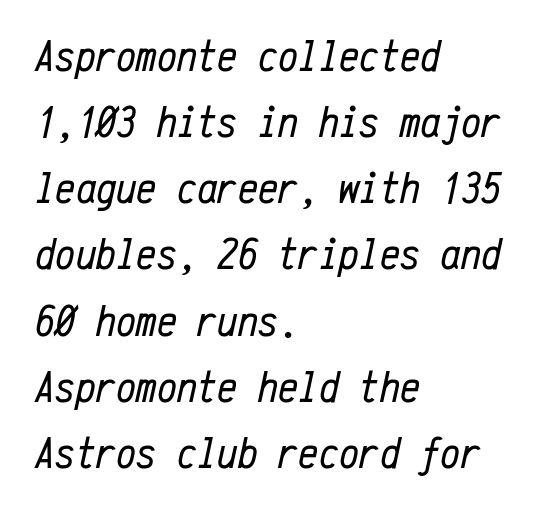
The image shows 45 px regular-weight, condensed type, italic (leaning right), monospaced; set left-aligned, normal line spacing (1.47x), normal letter spacing, not underlined; low stroke contrast and a medium x-height.
